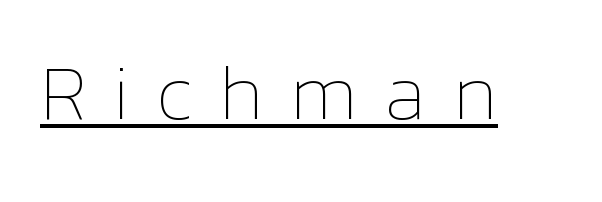
The image shows 79 px thin type, upright; set unusually wide letter spacing (+0.33 em), underlined; low stroke contrast and a medium x-height.
